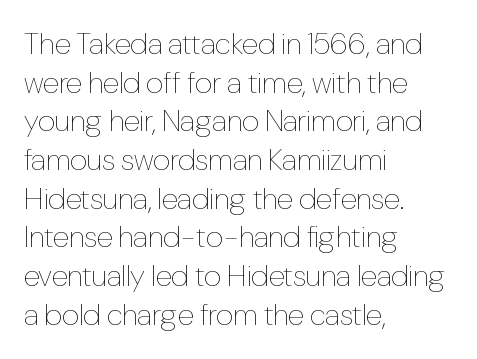
This rendering features lettering with no underline. Posture: straight, roman, zero tilt. Varying glyph widths throughout — classic text-font behaviour. Each new line begins a customary step beneath the previous one. All the whitespace from short lines collects on the right. On a weight scale, this lands at 450 or below.
